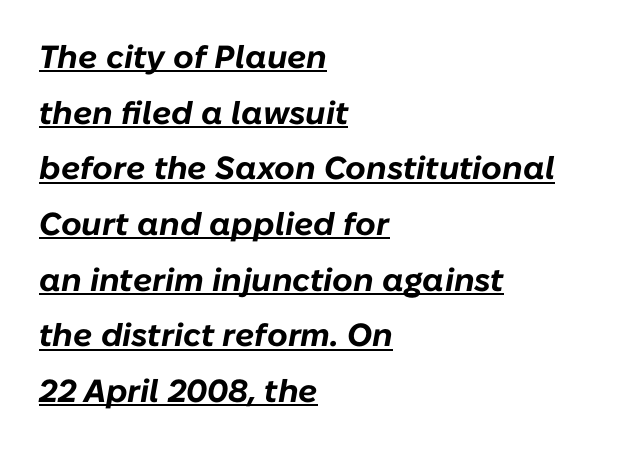
The rendering uses the underline text-decoration. Each line starts at the same left margin while the right side varies. If you drew a line through each stem, it would be angled. A typesetter would call this zero additional tracking.
